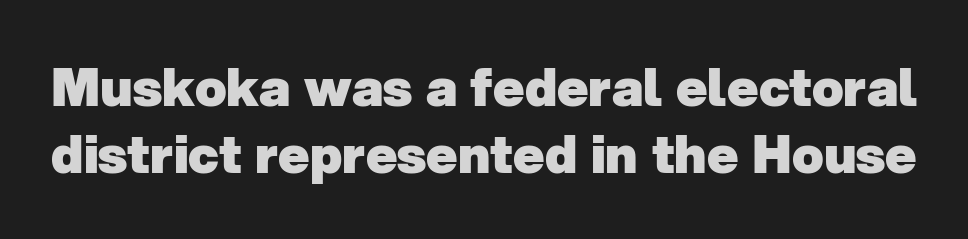
{"serif": "no", "bold": "yes", "weight": "heavy", "width": "normal", "stroke_contrast": "low", "x_height": "medium", "monospaced": "no", "underline": "no", "line_spacing": "normal", "line_spacing_ratio": 1.28, "letter_spacing": "normal", "letter_spacing_em": 0.0, "glyph_px": 52}
